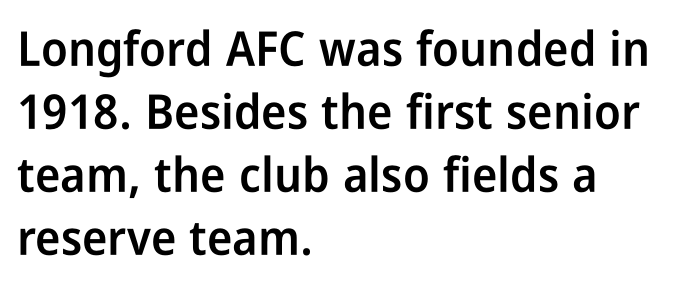
The image shows 48 px semibold, condensed sans-serif type, upright; set left-aligned, normal line spacing (1.31x), normal letter spacing, not underlined; low stroke contrast and a medium x-height.
